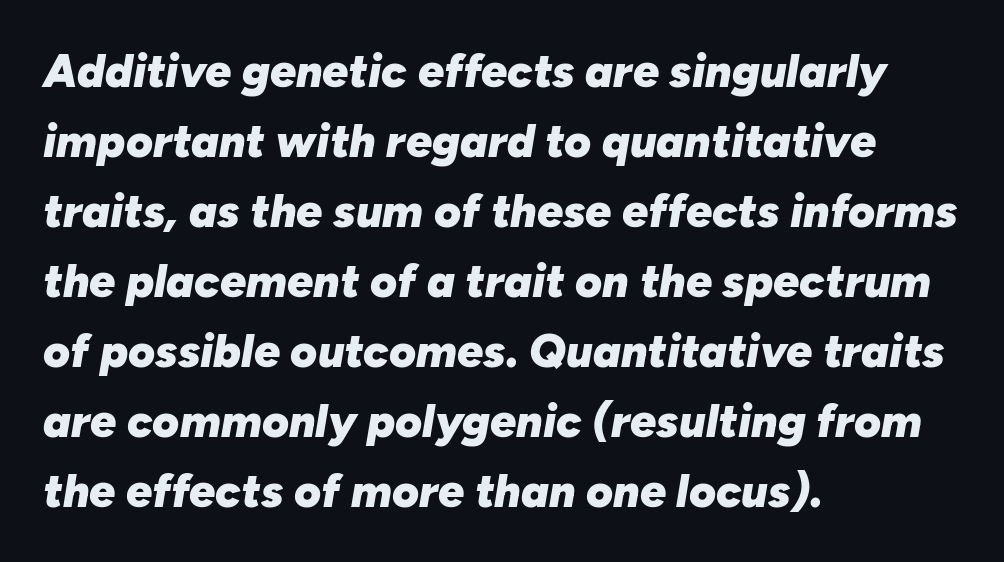
The image shows 46 px heavy type, italic (leaning right); set left-aligned, normal line spacing (1.52x), normal letter spacing, not underlined; low stroke contrast and a medium x-height.
